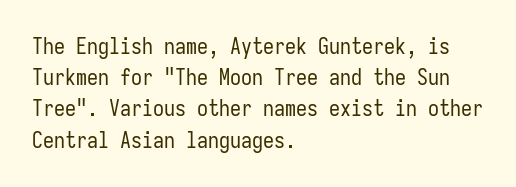
{"italic": "no", "bold": "no", "underline": "no", "align": "left", "line_spacing": "normal", "line_spacing_ratio": 1.42, "letter_spacing": "normal", "letter_spacing_em": 0.0, "glyph_px": 22}
